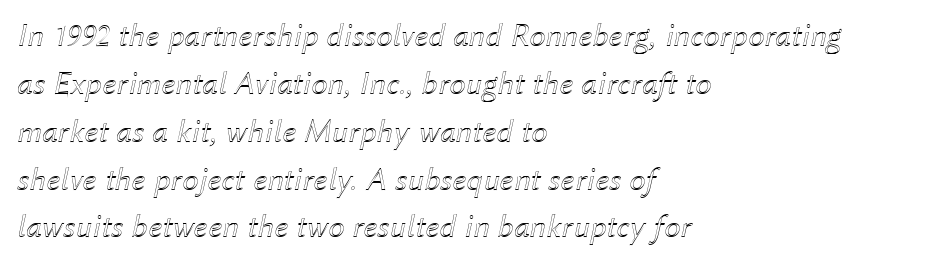
{"italic": "yes", "lean": "right", "slant_degrees": 12, "width": "normal", "x_height": "medium", "monospaced": "no", "underline": "no", "align": "left", "line_spacing": "normal", "line_spacing_ratio": 1.45, "letter_spacing": "normal", "letter_spacing_em": 0.0, "glyph_px": 33}
